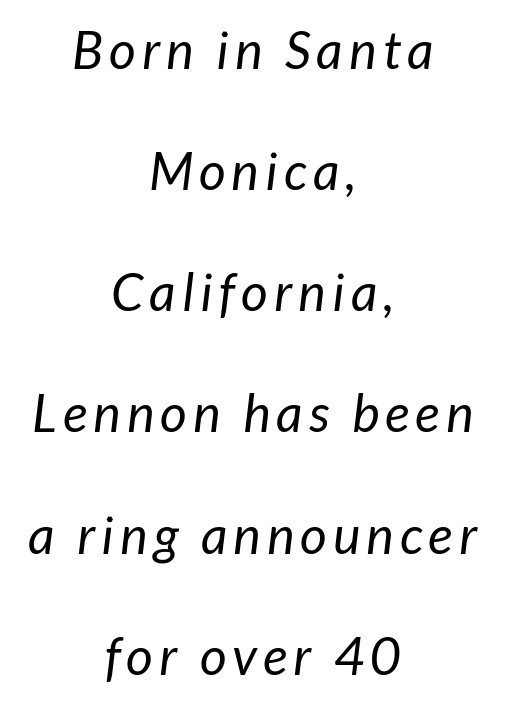
Q: Is the text bold? A: No.
Q: Is the text italic (slanted)? A: Yes, it leans right by about 7 degrees.
Q: Is the text underlined? A: No.
Q: How is the paragraph aligned? A: Centered.
Q: Is the spacing between lines tight, normal or loose? A: Loose.
Q: Width (condensed, normal, or wide)? A: Normal.
Q: Stroke contrast? A: Low.
Q: x-height? A: Medium.
Q: Monospaced? A: No.
